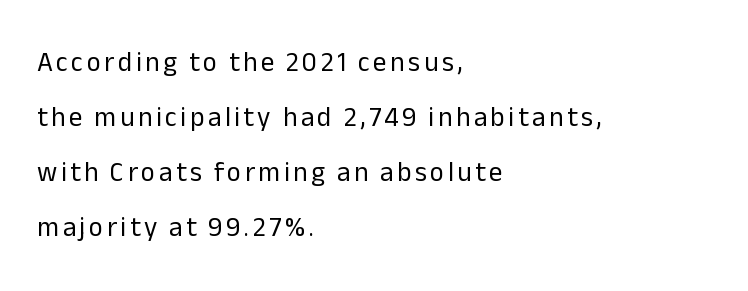
{"italic": "no", "bold": "no", "underline": "no", "align": "left", "line_spacing": "loose", "line_spacing_ratio": 2.04, "glyph_px": 27}
